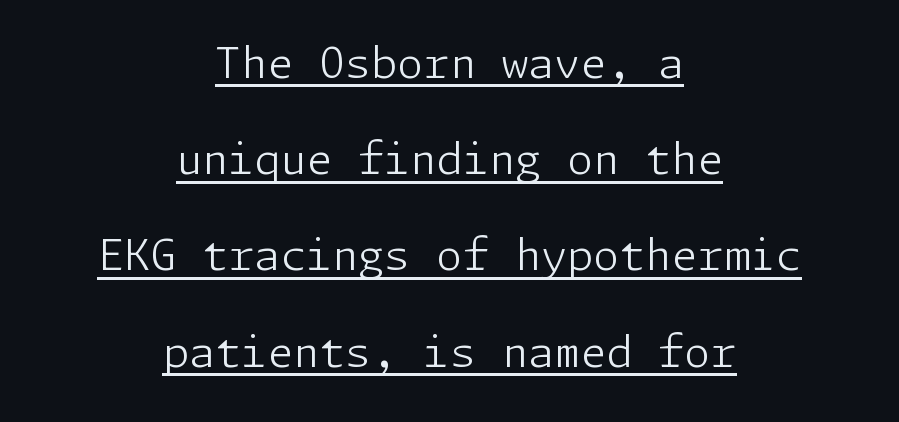
Does the leading feel generous? Absolutely, it's lavish. A quiet, ordinary-to-light weight characterises the typeface. What stands out about the letter spacing? Nothing — it is the standard amount. This is the regular roman posture of the typeface.
